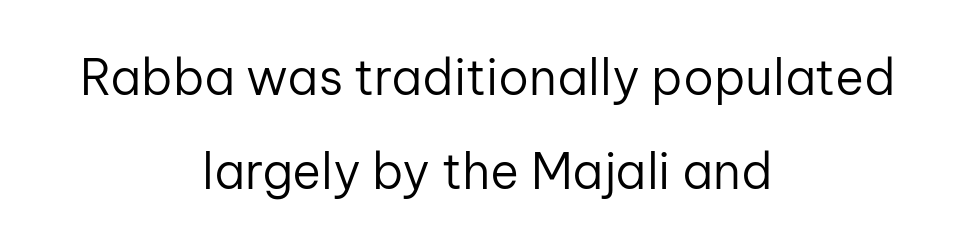
Q: Is the text bold? A: No.
Q: Is the text italic (slanted)? A: No, it is upright.
Q: Is the typeface a serif or a sans-serif typeface? A: Sans-serif.
Q: Is the text underlined? A: No.
Q: How is the paragraph aligned? A: Centered.
Q: Is the spacing between letters normal or unusually wide? A: Normal.
Q: Is the spacing between lines tight, normal or loose? A: Loose.
Q: Width (condensed, normal, or wide)? A: Normal.
Q: Stroke contrast? A: Low.
Q: x-height? A: Medium.
Q: Monospaced? A: No.
